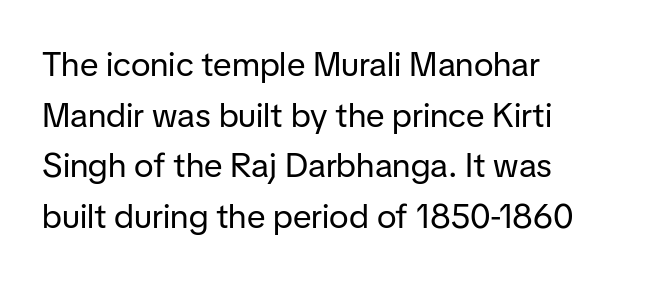
Beneath every word, the page is bare. The lines sit at an ordinary, default distance from one another. Think of a printed novel: that variable character pitch is what you see here. Observe the absence of serifs on each vertical stroke in this sample. Students, note that the glyphs here touch the page at normal intervals.
